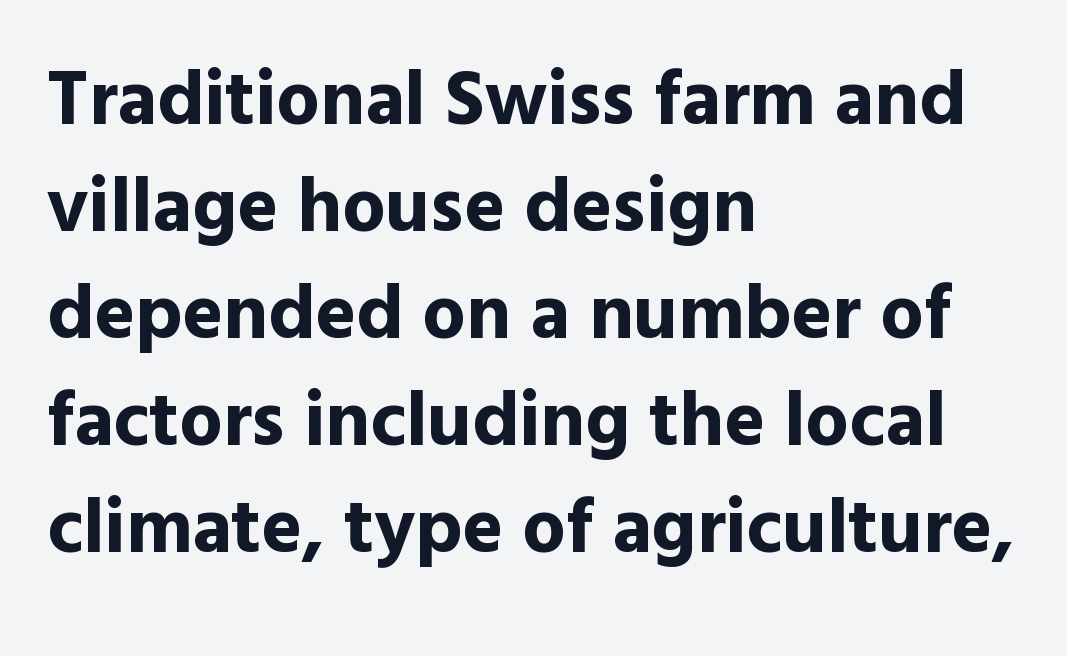
{"serif": "no", "italic": "no", "bold": "yes", "weight": "bold", "width": "normal", "x_height": "medium", "monospaced": "no", "underline": "no", "align": "left", "line_spacing": "normal", "line_spacing_ratio": 1.39, "letter_spacing": "normal", "letter_spacing_em": 0.0, "glyph_px": 77}
